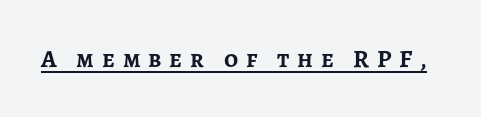
{"italic": "no", "bold": "yes", "underline": "yes", "letter_spacing": "wide", "letter_spacing_em": 0.31, "glyph_px": 25}
